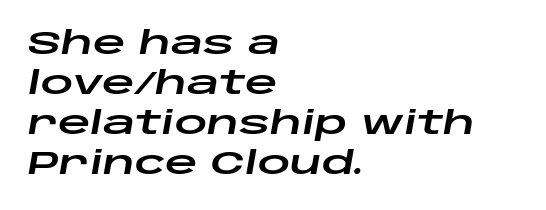
Q: Is the text italic (slanted)? A: Yes, it leans right by about 10 degrees.
Q: Is the text underlined? A: No.
Q: How is the paragraph aligned? A: Left-aligned.
Q: Is the spacing between letters normal or unusually wide? A: Normal.
Q: Is the spacing between lines tight, normal or loose? A: Normal.
Q: Width (condensed, normal, or wide)? A: Wide.
Q: Stroke contrast? A: Low.
Q: x-height? A: Large.
Q: Monospaced? A: No.
